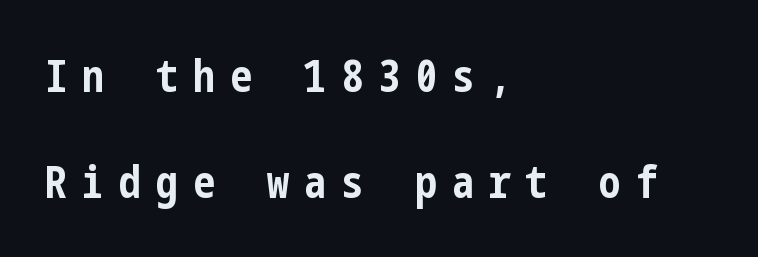
The image shows 44 px bold, condensed sans-serif type, upright; set left-aligned, loose line spacing (2.42x), unusually wide letter spacing (+0.34 em), not underlined; low stroke contrast and a medium x-height.
